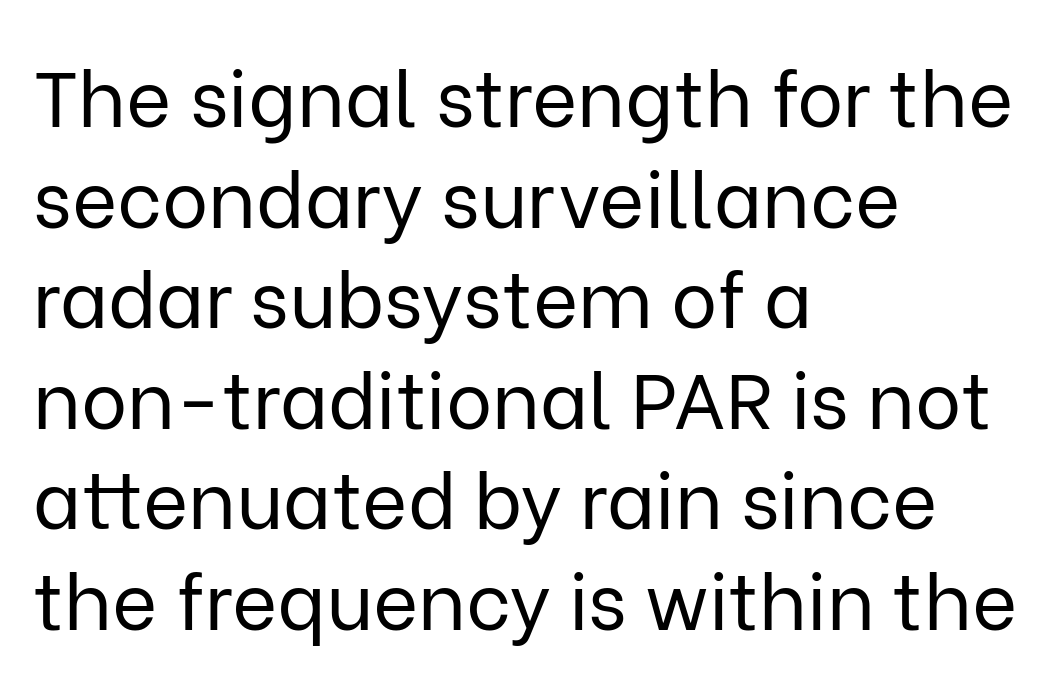
Weight: regular or lighter. Is there much room between lines? A standard amount, neither cramped nor airy. The setting favours the left margin, as ordinary paragraphs usually do. Looks like regular typesetting: each glyph gets only the width it needs. The text was rendered using a sans face with plain stroke endings.
